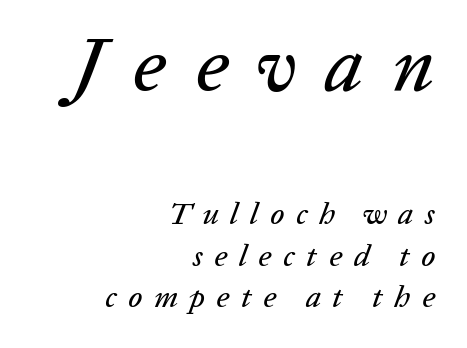
Q: Is the text italic (slanted)? A: Yes, it leans right by about 20 degrees.
Q: Is the text underlined? A: No.
Q: How is the paragraph aligned? A: Right-aligned.
Q: Is the spacing between letters normal or unusually wide? A: Unusually wide.
Q: Is the spacing between lines tight, normal or loose? A: Normal.
Q: Which block of text is set in a larger size, the first (top) or the second (bottom)? A: The first (top) one.
Q: Width (condensed, normal, or wide)? A: Normal.
Q: Stroke contrast? A: Low.
Q: x-height? A: Medium.
Q: Monospaced? A: No.
